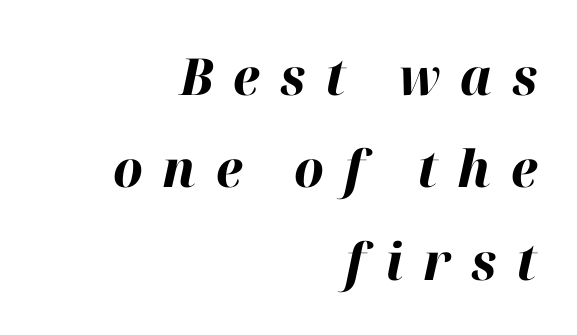
The image shows 51 px bold type, italic (leaning right); set right-aligned, line spacing 1.81x, unusually wide letter spacing (+0.39 em), not underlined; high stroke contrast and a medium x-height.
